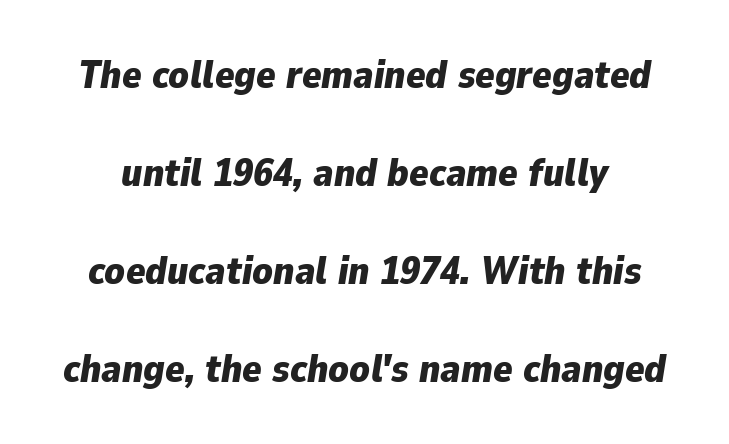
The passage shown leans; its letterforms are oblique. These lines carry a lot of weight — the face is fully bold. Words float on clear page, feet unadorned. Each letter keeps its own natural width here, so spacing adapts to shape. The line texture is even and compact thanks to regular tracking. Horizontal bands of white between lines are thick stripes.
